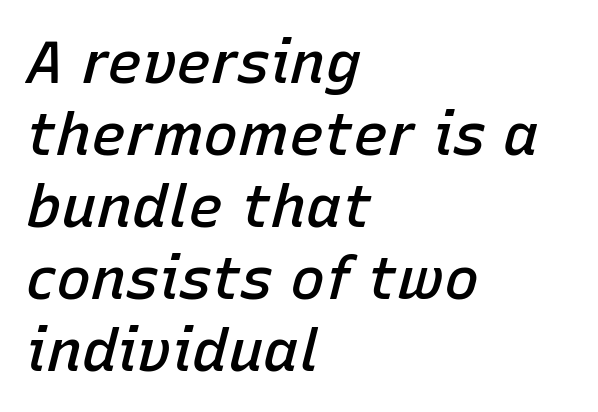
The image shows 59 px semibold type, italic (leaning right); set left-aligned, line spacing 1.22x, normal letter spacing, not underlined; low stroke contrast and a medium x-height.
